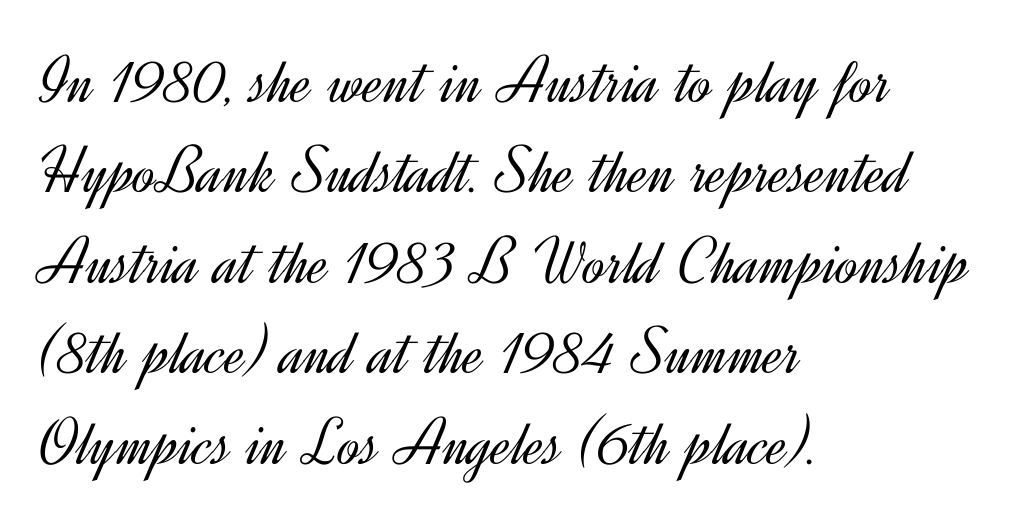
The glyphs in this specimen are sans serif. The foot of each line stays bare and open. Spacing verdict: proportional, widths tailored to each character. Counters stay open thanks to moderate or lighter strokes. The line-height multiplier appears to be the usual default.
